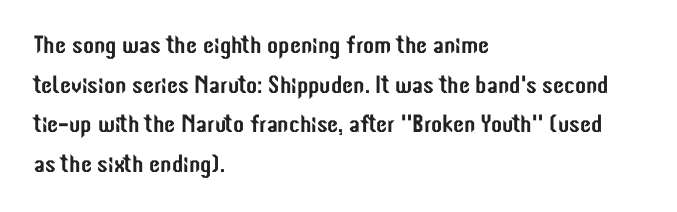
{"italic": "no", "underline": "no", "align": "left", "line_spacing": "normal", "line_spacing_ratio": 1.59, "letter_spacing": "normal", "letter_spacing_em": 0.0, "glyph_px": 25}
